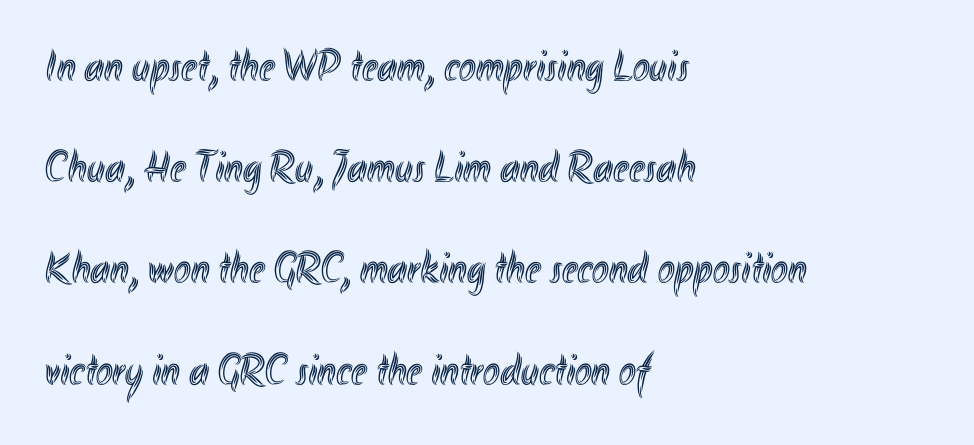
The image shows 45 px condensed type; set left-aligned, loose line spacing (2.25x), normal letter spacing, not underlined; a small x-height.
